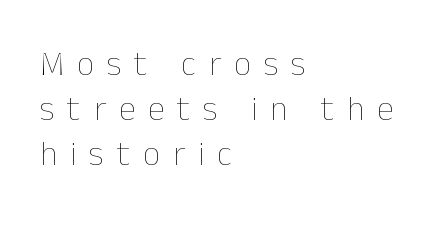
This is roman type, the default non-slanted kind. A typesetter would call this proportional, since set widths differ per character. The typesetter chose a ragged-right arrangement here. Words float on clear page, feet unadorned. Successive baselines arrive at the customary interval.
